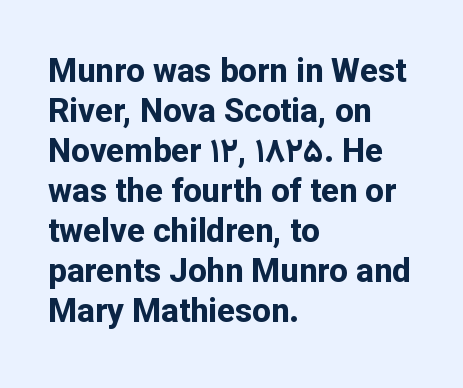
Q: Is the text bold? A: Yes.
Q: Is the text italic (slanted)? A: No, it is upright.
Q: Is the typeface a serif or a sans-serif typeface? A: Sans-serif.
Q: Is the text underlined? A: No.
Q: How is the paragraph aligned? A: Left-aligned.
Q: Is the spacing between letters normal or unusually wide? A: Normal.
Q: Width (condensed, normal, or wide)? A: Normal.
Q: Stroke contrast? A: Low.
Q: x-height? A: Medium.
Q: Monospaced? A: No.
